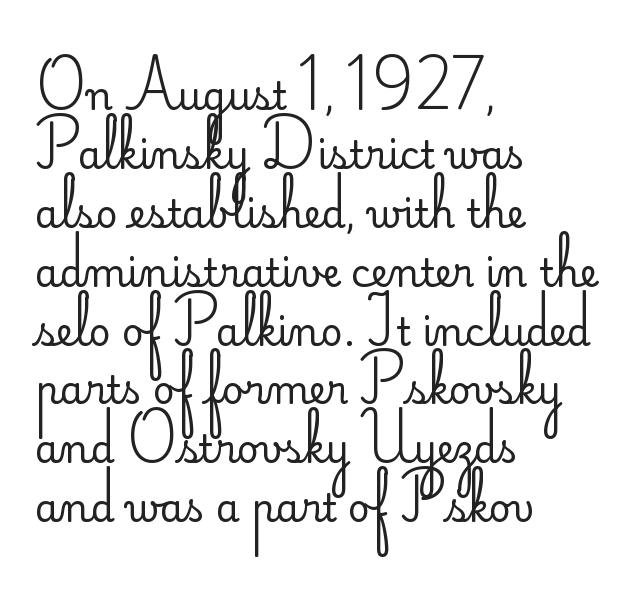
{"serif": "no", "italic": "no", "bold": "no", "weight": "regular", "width": "normal", "stroke_contrast": "low", "x_height": "small", "monospaced": "no", "underline": "no", "align": "left", "line_spacing": "normal", "line_spacing_ratio": 1.55, "letter_spacing": "normal", "letter_spacing_em": 0.0, "glyph_px": 38}
